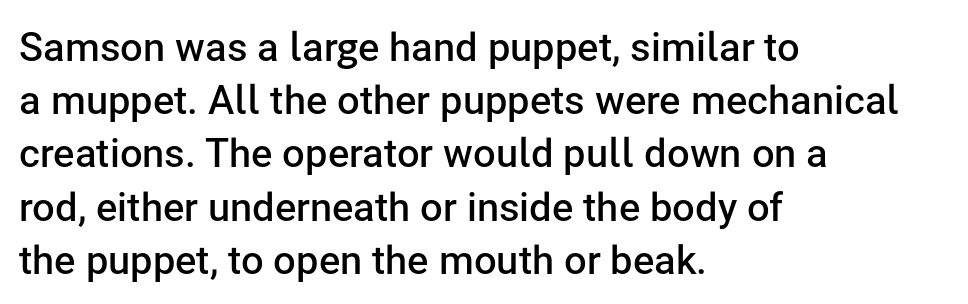
The image shows 40 px semibold sans-serif type, upright; set left-aligned, normal line spacing (1.33x), normal letter spacing, not underlined; low stroke contrast and a medium x-height.
